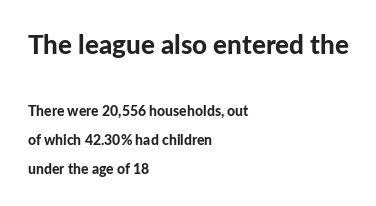
{"italic": "no", "bold": "yes", "underline": "no", "align": "left", "line_spacing": "loose", "line_spacing_ratio": 2.06, "letter_spacing": "normal", "letter_spacing_em": 0.0, "larger_block": "first", "size_ratio": 1.86, "glyph_px": 26}
